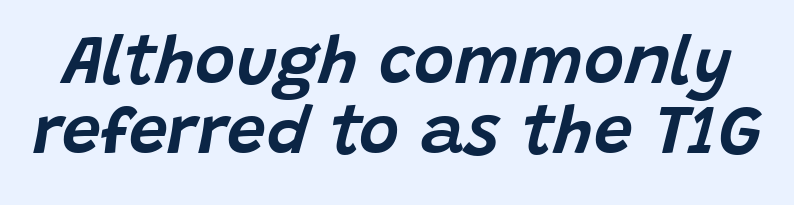
The image shows 69 px text type, italic (leaning right); set tight line spacing (1.02x), normal letter spacing, not underlined; low stroke contrast and a large x-height.
